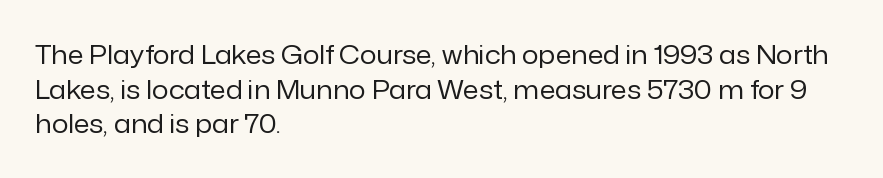
Q: Is the text bold? A: No.
Q: Is the text italic (slanted)? A: No, it is upright.
Q: Is the text underlined? A: No.
Q: How is the paragraph aligned? A: Left-aligned.
Q: Is the spacing between letters normal or unusually wide? A: Normal.
Q: Is the spacing between lines tight, normal or loose? A: Normal.
